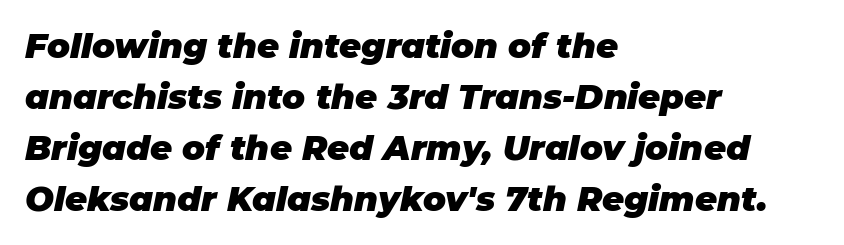
{"italic": "yes", "lean": "right", "slant_degrees": 11, "bold": "yes", "weight": "heavy", "width": "normal", "stroke_contrast": "low", "x_height": "large", "monospaced": "no", "underline": "no", "align": "left", "line_spacing": "normal", "line_spacing_ratio": 1.5, "letter_spacing": "normal", "letter_spacing_em": 0.0, "glyph_px": 34}
